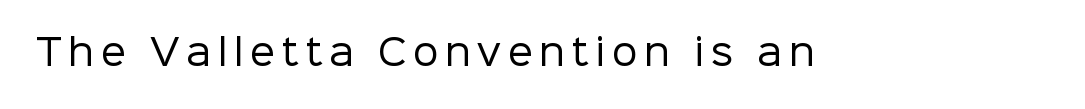
The image shows 36 px regular-weight sans-serif type, upright; set not underlined; low stroke contrast and a medium x-height.
